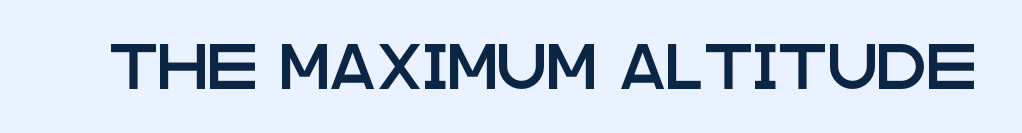
Notice how the stems are strictly vertical — no italics here. Glyph-to-glyph distance matches everyday printed text. The letters advance in unequal steps, a hallmark of proportional type. The space directly below the letters is spotless. No feet cap the strokes, marking this as sans-serif type.
